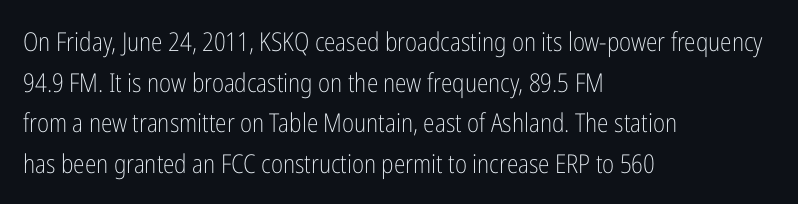
{"italic": "no", "bold": "no", "underline": "no", "align": "left", "line_spacing": "normal", "line_spacing_ratio": 1.56, "letter_spacing": "normal", "letter_spacing_em": 0.0, "glyph_px": 26}
